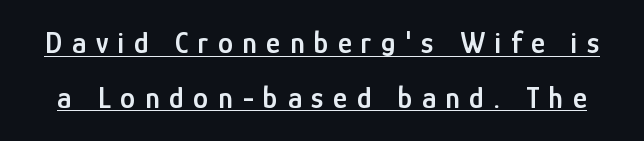
The image shows 30 px semibold, condensed sans-serif type, upright; set line spacing 1.82x, unusually wide letter spacing (+0.32 em), underlined; low stroke contrast and a medium x-height.
